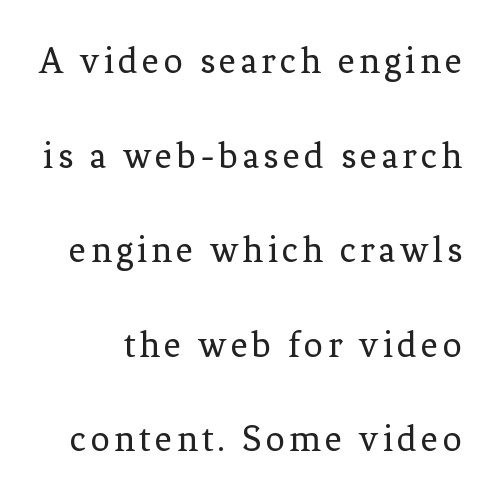
Q: Is the text bold? A: No.
Q: Is the text italic (slanted)? A: No, it is upright.
Q: Is the typeface a serif or a sans-serif typeface? A: Serif.
Q: Is the text underlined? A: No.
Q: Is the spacing between lines tight, normal or loose? A: Loose.
Q: Width (condensed, normal, or wide)? A: Normal.
Q: Stroke contrast? A: Low.
Q: x-height? A: Medium.
Q: Monospaced? A: No.
